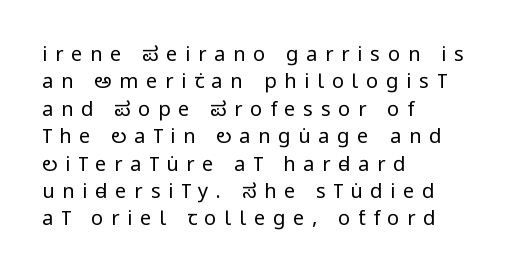
{"italic": "no", "bold": "no", "underline": "no", "align": "left", "line_spacing": "normal", "line_spacing_ratio": 1.37, "letter_spacing": "wide", "letter_spacing_em": 0.39, "glyph_px": 20}
